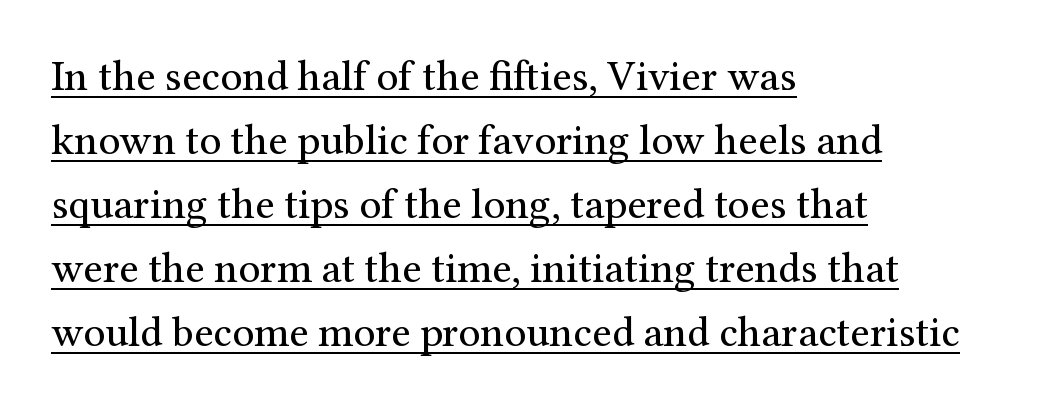
Q: Is the text bold? A: No.
Q: Is the text italic (slanted)? A: No, it is upright.
Q: Is the typeface a serif or a sans-serif typeface? A: Serif.
Q: Is the text underlined? A: Yes.
Q: How is the paragraph aligned? A: Left-aligned.
Q: Is the spacing between letters normal or unusually wide? A: Normal.
Q: Is the spacing between lines tight, normal or loose? A: Normal.
Q: Width (condensed, normal, or wide)? A: Normal.
Q: Stroke contrast? A: Medium.
Q: x-height? A: Medium.
Q: Monospaced? A: No.
